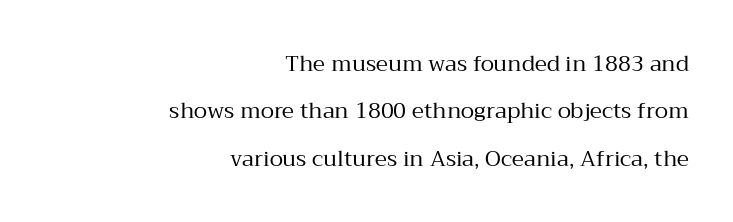
{"italic": "no", "bold": "no", "underline": "no", "align": "right", "line_spacing": "loose", "line_spacing_ratio": 2.15, "letter_spacing": "normal", "letter_spacing_em": 0.0, "glyph_px": 22}
